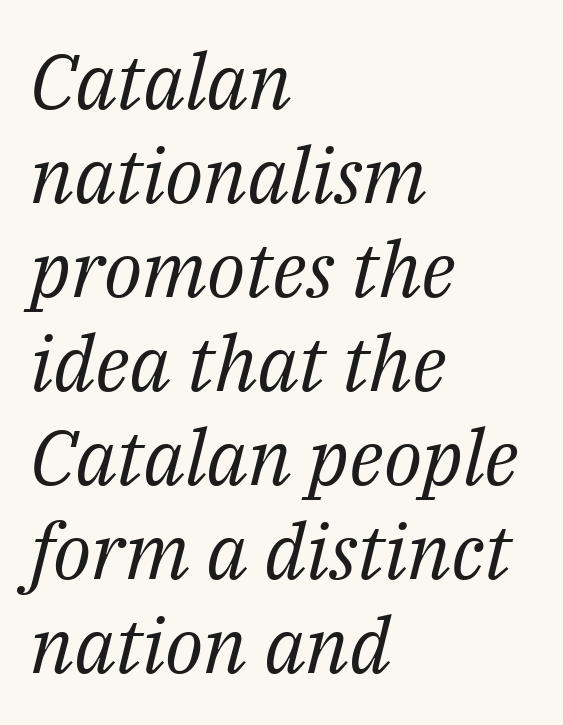
{"serif": "yes", "italic": "yes", "lean": "right", "slant_degrees": 14, "bold": "no", "weight": "regular", "width": "normal", "stroke_contrast": "medium", "x_height": "medium", "monospaced": "no", "underline": "no", "align": "left", "line_spacing_ratio": 1.22, "letter_spacing": "normal", "letter_spacing_em": 0.0, "glyph_px": 77}
